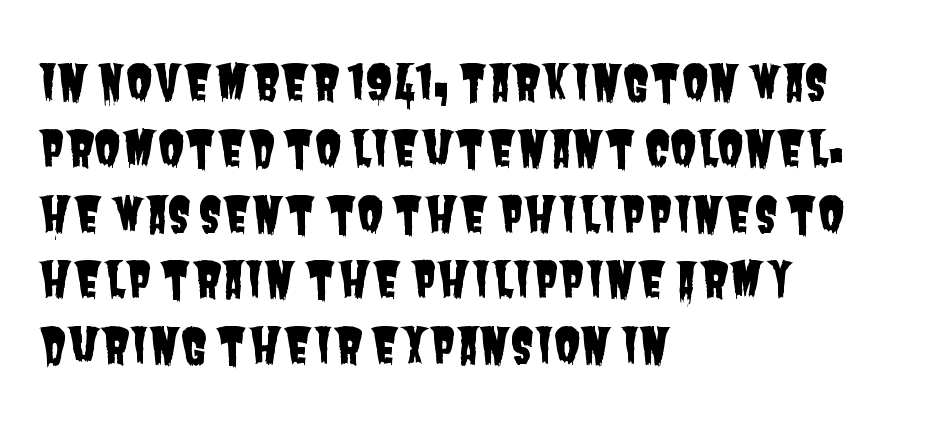
Caption: multi-line text, flush left, ragged right. Leading: standard. Bare-footed words on every line. Proportional: the letters do not fall into vertical columns.
